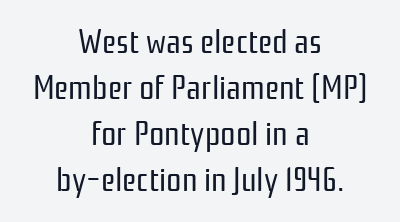
{"serif": "no", "italic": "no", "bold": "no", "weight": "regular", "width": "condensed", "stroke_contrast": "low", "x_height": "medium", "monospaced": "no", "underline": "no", "align": "center", "line_spacing": "normal", "line_spacing_ratio": 1.35, "letter_spacing": "normal", "letter_spacing_em": 0.0, "glyph_px": 34}
